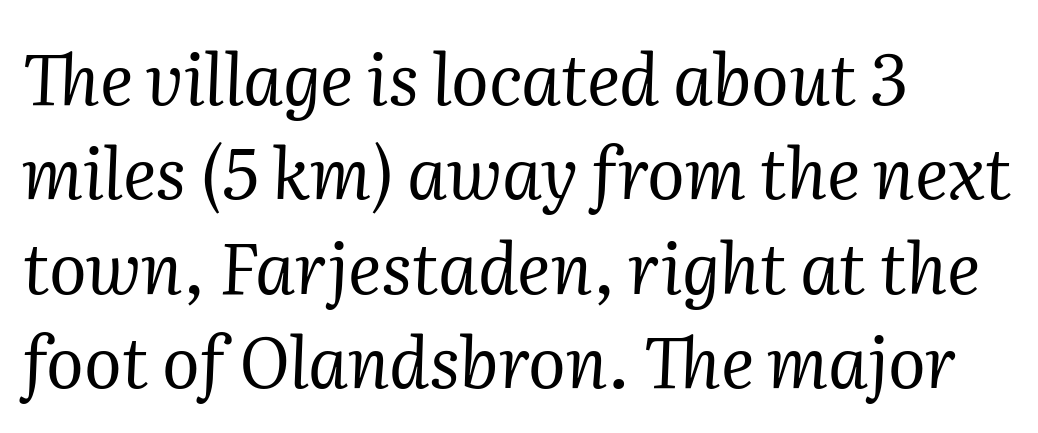
The image shows 70 px regular-weight serif type, italic (leaning right); set left-aligned, normal line spacing (1.35x), normal letter spacing, not underlined; medium stroke contrast and a medium x-height.
